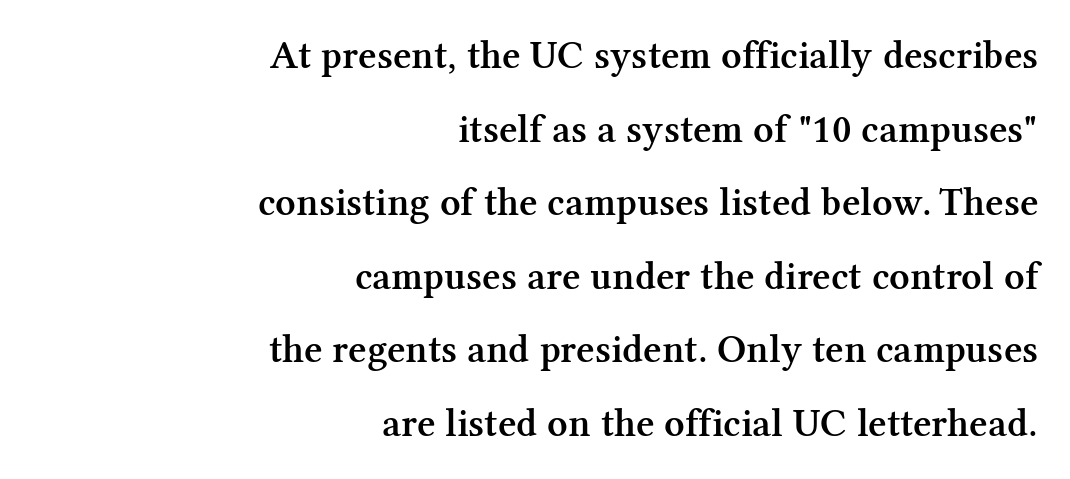
{"serif": "yes", "italic": "no", "bold": "semi", "weight": "semibold", "width": "normal", "stroke_contrast": "medium", "x_height": "medium", "monospaced": "no", "underline": "no", "align": "right", "line_spacing_ratio": 1.84, "letter_spacing": "normal", "letter_spacing_em": 0.0, "glyph_px": 40}
